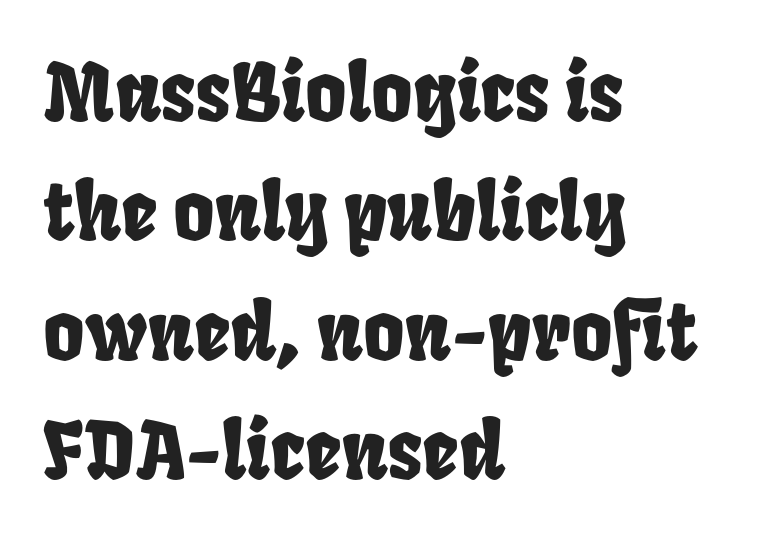
Q: Is the text underlined? A: No.
Q: How is the paragraph aligned? A: Left-aligned.
Q: Is the spacing between letters normal or unusually wide? A: Normal.
Q: Is the spacing between lines tight, normal or loose? A: Normal.
Q: Width (condensed, normal, or wide)? A: Condensed.
Q: Stroke contrast? A: Low.
Q: x-height? A: Large.
Q: Monospaced? A: No.
